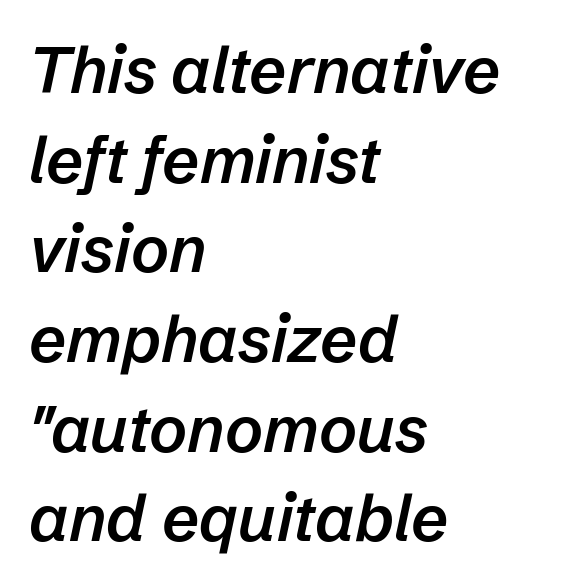
Q: Is the text bold? A: Semi-bold.
Q: Is the text italic (slanted)? A: Yes, it leans right by about 12 degrees.
Q: Is the text underlined? A: No.
Q: How is the paragraph aligned? A: Left-aligned.
Q: Is the spacing between letters normal or unusually wide? A: Normal.
Q: Is the spacing between lines tight, normal or loose? A: Normal.
Q: Width (condensed, normal, or wide)? A: Normal.
Q: Stroke contrast? A: Low.
Q: x-height? A: Medium.
Q: Monospaced? A: No.
